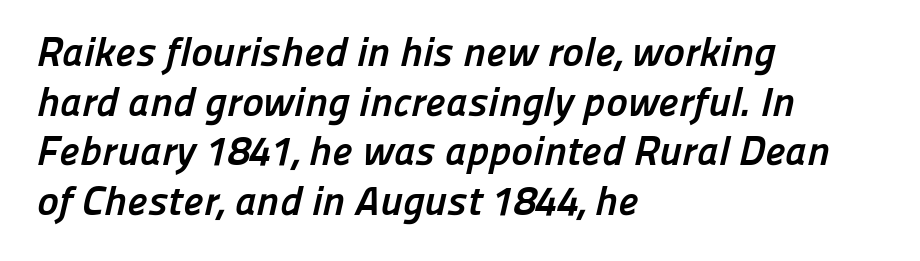
A dark, heavy texture on the line: the type is bold. The rag falls on the right side of this text block. The words here are not underlined. Each letter keeps its own natural width here, so spacing adapts to shape. How are the letters spaced? Ordinarily, with no added tracking.
